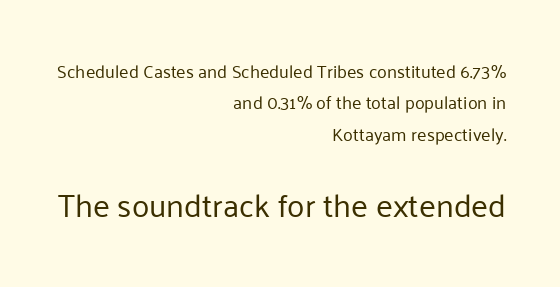
Q: Is the text bold? A: No.
Q: Is the text italic (slanted)? A: No, it is upright.
Q: Is the typeface a serif or a sans-serif typeface? A: Sans-serif.
Q: Is the text underlined? A: No.
Q: How is the paragraph aligned? A: Right-aligned.
Q: Is the spacing between letters normal or unusually wide? A: Normal.
Q: Which block of text is set in a larger size, the first (top) or the second (bottom)? A: The second (bottom) one.
Q: Width (condensed, normal, or wide)? A: Normal.
Q: Stroke contrast? A: Low.
Q: x-height? A: Medium.
Q: Monospaced? A: No.
